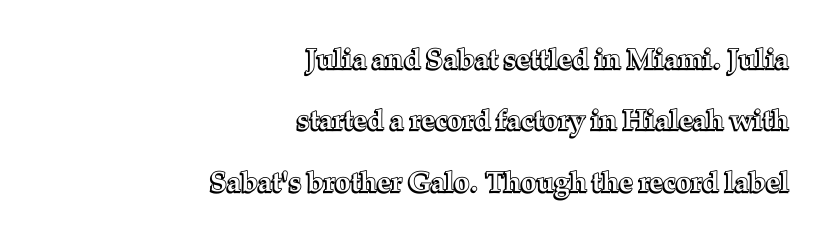
{"italic": "no", "width": "normal", "x_height": "medium", "monospaced": "no", "underline": "no", "align": "right", "line_spacing": "loose", "line_spacing_ratio": 2.19, "letter_spacing": "normal", "letter_spacing_em": 0.0, "glyph_px": 28}
